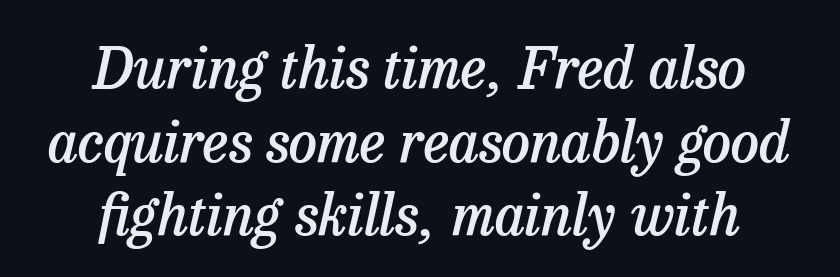
{"serif": "yes", "italic": "yes", "lean": "right", "slant_degrees": 13, "bold": "semi", "weight": "semibold", "width": "normal", "stroke_contrast": "low", "x_height": "medium", "monospaced": "no", "underline": "no", "align": "center", "line_spacing": "normal", "line_spacing_ratio": 1.29, "letter_spacing": "normal", "letter_spacing_em": 0.0, "glyph_px": 57}
